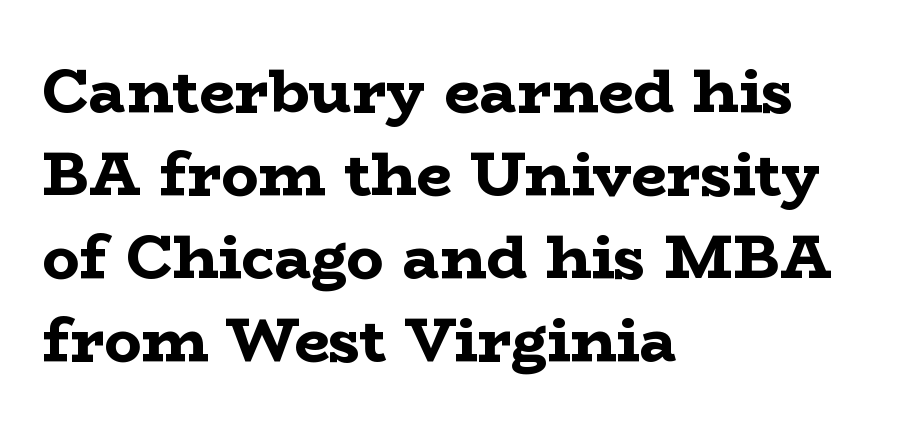
The image shows 62 px bold, wide serif type, upright; set left-aligned, normal line spacing (1.34x), normal letter spacing, not underlined; low stroke contrast and a medium x-height.
